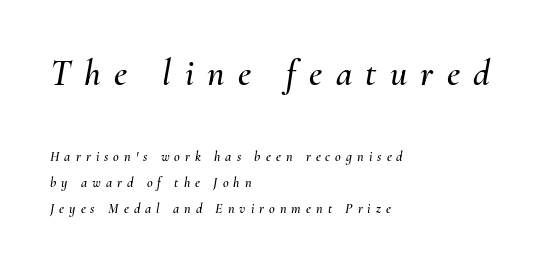
Q: Is the text italic (slanted)? A: Yes, it leans right by about 10 degrees.
Q: Is the text underlined? A: No.
Q: How is the paragraph aligned? A: Left-aligned.
Q: Is the spacing between letters normal or unusually wide? A: Unusually wide.
Q: Which block of text is set in a larger size, the first (top) or the second (bottom)? A: The first (top) one.
Q: Width (condensed, normal, or wide)? A: Normal.
Q: Stroke contrast? A: Medium.
Q: x-height? A: Small.
Q: Monospaced? A: No.
